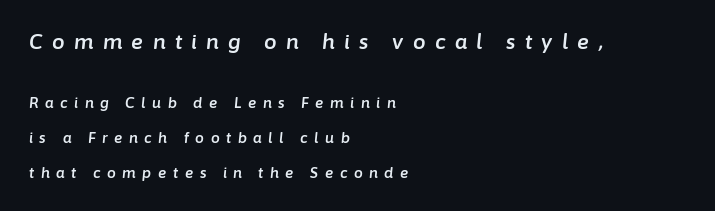
Q: Is the text italic (slanted)? A: Yes, it leans right by about 6 degrees.
Q: Is the text underlined? A: No.
Q: How is the paragraph aligned? A: Left-aligned.
Q: Is the spacing between letters normal or unusually wide? A: Unusually wide.
Q: Is the spacing between lines tight, normal or loose? A: Loose.
Q: Which block of text is set in a larger size, the first (top) or the second (bottom)? A: The first (top) one.
